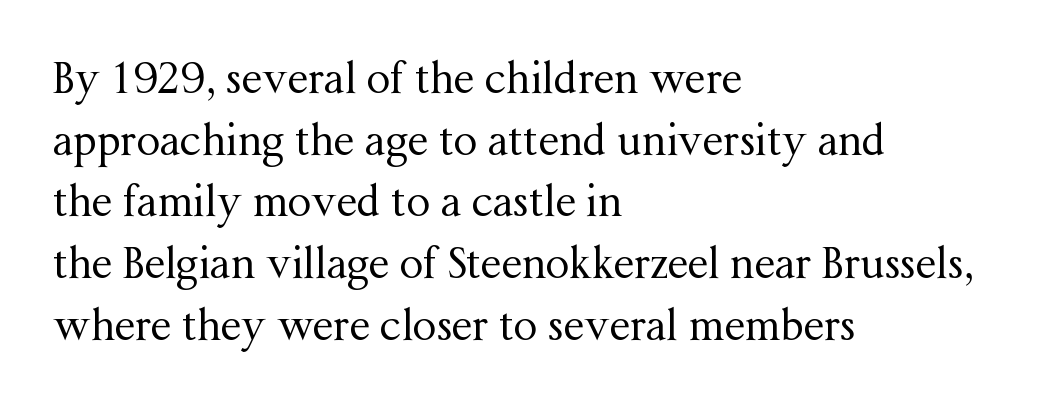
A clean baseline with only descenders dipping below it. The font is comparable to plain body text, perhaps lighter. Where is the straight margin? On the left. No extra tracking has been applied to these lines. Serifs: yes, visible at the terminals of the letterforms.
